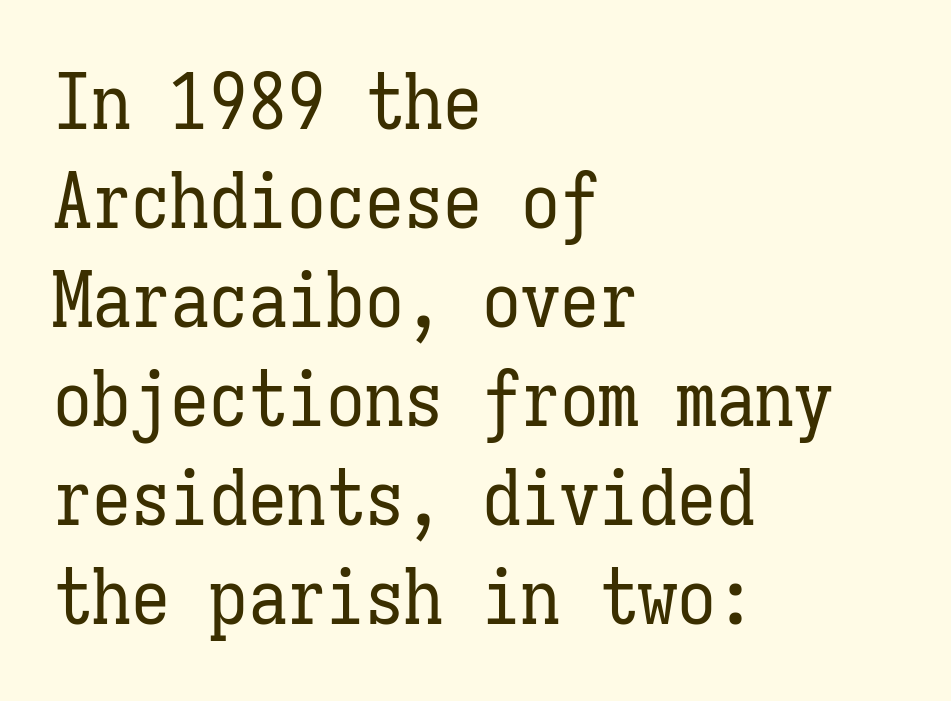
{"italic": "no", "bold": "no", "weight": "regular", "width": "condensed", "stroke_contrast": "low", "x_height": "medium", "monospaced": "yes", "underline": "no", "align": "left", "line_spacing": "normal", "line_spacing_ratio": 1.27, "letter_spacing": "normal", "letter_spacing_em": 0.0, "glyph_px": 78}
